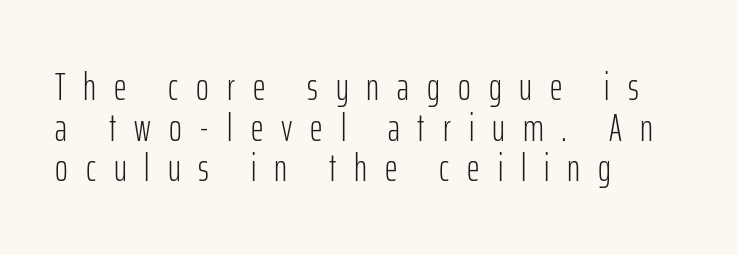
{"serif": "no", "italic": "no", "bold": "no", "weight": "light", "width": "condensed", "stroke_contrast": "low", "x_height": "medium", "monospaced": "no", "underline": "no", "align": "left", "line_spacing": "tight", "line_spacing_ratio": 1.04, "letter_spacing": "wide", "letter_spacing_em": 0.46, "glyph_px": 39}
